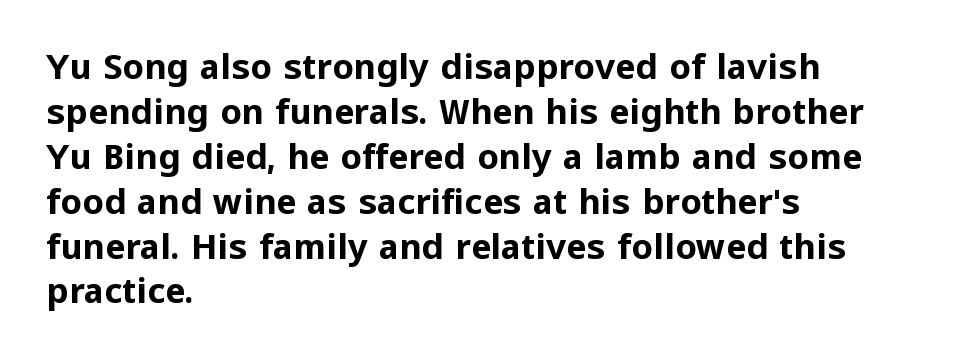
{"serif": "no", "italic": "no", "bold": "yes", "weight": "bold", "width": "normal", "stroke_contrast": "low", "x_height": "medium", "monospaced": "no", "underline": "no", "align": "left", "line_spacing": "normal", "line_spacing_ratio": 1.32, "letter_spacing": "normal", "letter_spacing_em": 0.0, "glyph_px": 34}
